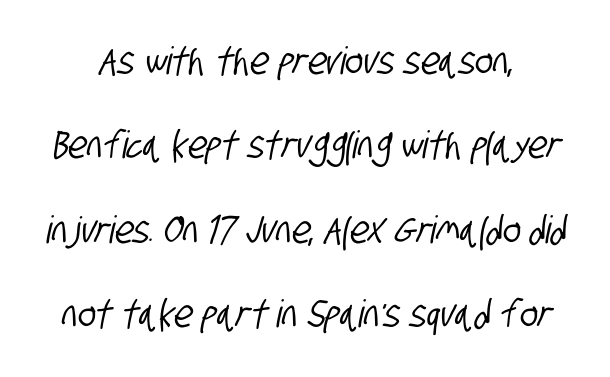
Q: Is the typeface a serif or a sans-serif typeface? A: Sans-serif.
Q: Is the text underlined? A: No.
Q: Is the spacing between letters normal or unusually wide? A: Normal.
Q: Is the spacing between lines tight, normal or loose? A: Loose.
Q: Width (condensed, normal, or wide)? A: Condensed.
Q: Stroke contrast? A: Low.
Q: x-height? A: Large.
Q: Monospaced? A: No.
